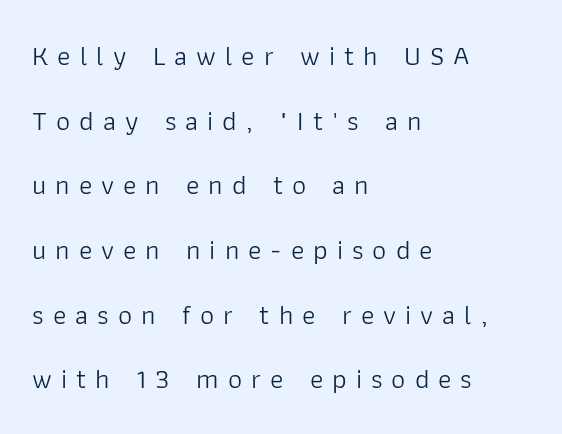
{"serif": "no", "italic": "no", "bold": "no", "weight": "light", "width": "normal", "stroke_contrast": "low", "x_height": "medium", "monospaced": "no", "underline": "no", "align": "left", "line_spacing": "loose", "line_spacing_ratio": 2.31, "letter_spacing": "wide", "letter_spacing_em": 0.32, "glyph_px": 28}
